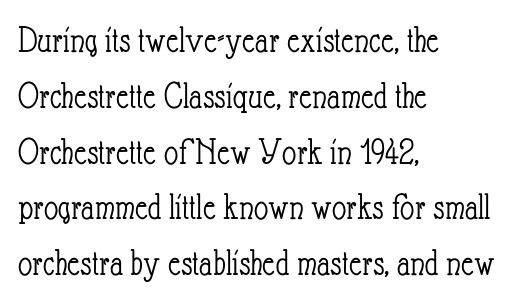
The image shows 39 px light, condensed type, upright; set left-aligned, normal line spacing (1.43x), normal letter spacing, not underlined; low stroke contrast and a small x-height.
